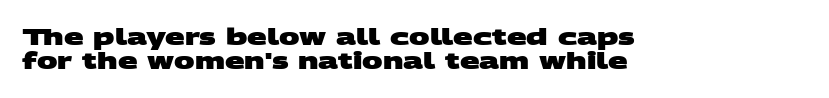
Quick note: underline off. Which margin do the lines hug? The left one — the right edge is uneven. I'd describe the lettering as bold — thick and assertive. How are the letters spaced? Ordinarily, with no added tracking. Successive baselines arrive quickly, one right under another.
